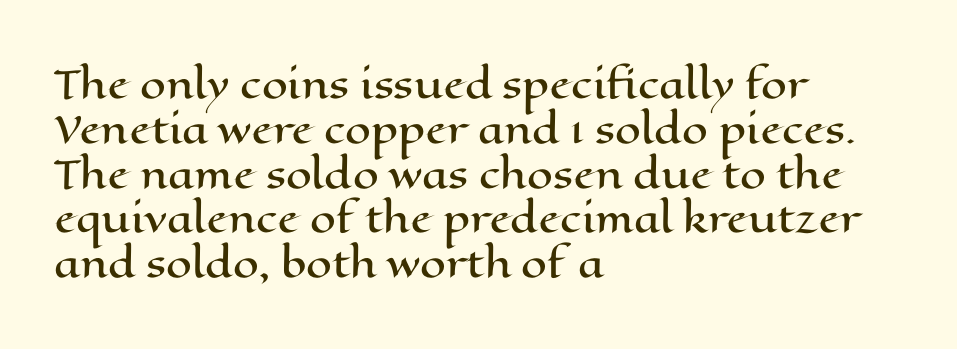
Q: Is the text italic (slanted)? A: No, it is upright.
Q: Is the text underlined? A: No.
Q: How is the paragraph aligned? A: Left-aligned.
Q: Is the spacing between letters normal or unusually wide? A: Normal.
Q: Width (condensed, normal, or wide)? A: Wide.
Q: Stroke contrast? A: High.
Q: x-height? A: Medium.
Q: Monospaced? A: No.
